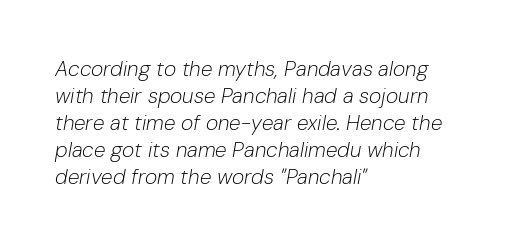
Q: Is the text bold? A: No.
Q: Is the text italic (slanted)? A: Yes, it leans right by about 10 degrees.
Q: Is the text underlined? A: No.
Q: How is the paragraph aligned? A: Left-aligned.
Q: Is the spacing between letters normal or unusually wide? A: Normal.
Q: Is the spacing between lines tight, normal or loose? A: Normal.
